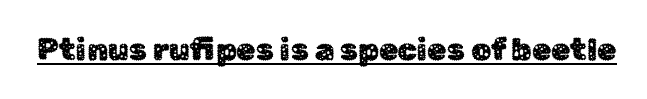
{"serif": "no", "italic": "no", "width": "normal", "stroke_contrast": "low", "x_height": "medium", "monospaced": "no", "underline": "yes", "letter_spacing": "normal", "letter_spacing_em": 0.0, "glyph_px": 31}
